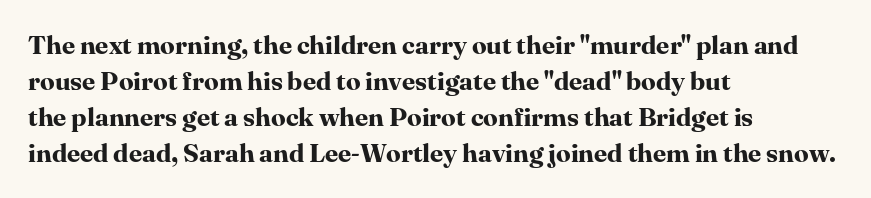
Clear beneath every line of the passage. The typography opts for an upright posture over an oblique one. Evenly set lines give the paragraph a standard silhouette. Standard letterfit; no display-style spreading of the glyphs. The compositor pushed each line to the left boundary.
